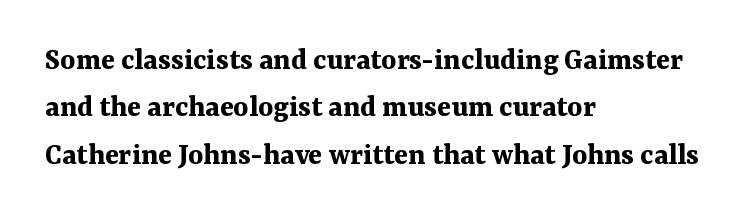
Q: Is the text bold? A: Yes.
Q: Is the text italic (slanted)? A: No, it is upright.
Q: Is the typeface a serif or a sans-serif typeface? A: Serif.
Q: Is the text underlined? A: No.
Q: How is the paragraph aligned? A: Left-aligned.
Q: Is the spacing between letters normal or unusually wide? A: Normal.
Q: Is the spacing between lines tight, normal or loose? A: Normal.
Q: Width (condensed, normal, or wide)? A: Normal.
Q: Stroke contrast? A: Medium.
Q: x-height? A: Medium.
Q: Monospaced? A: No.
